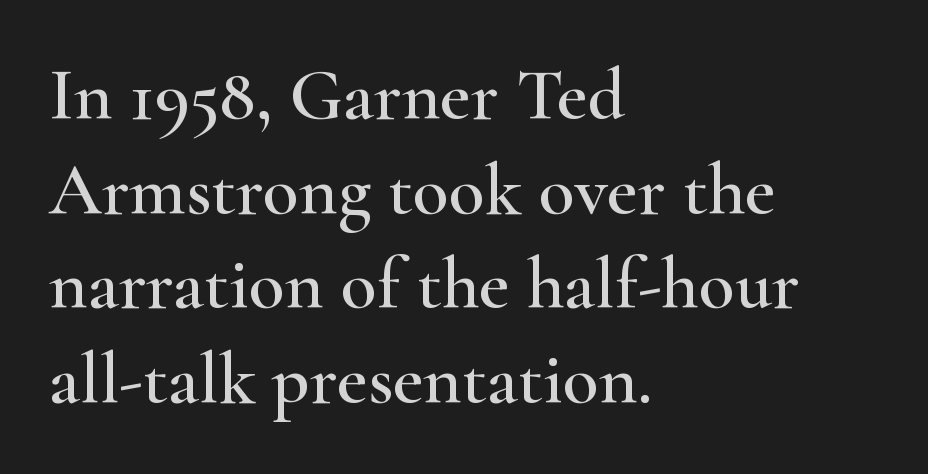
The image shows 74 px wide serif type, upright; set left-aligned, normal line spacing (1.28x), normal letter spacing, not underlined; high stroke contrast and a small x-height.
